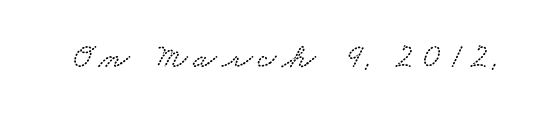
{"serif": "yes", "width": "wide", "stroke_contrast": "low", "x_height": "small", "monospaced": "no", "underline": "no", "glyph_px": 35}
